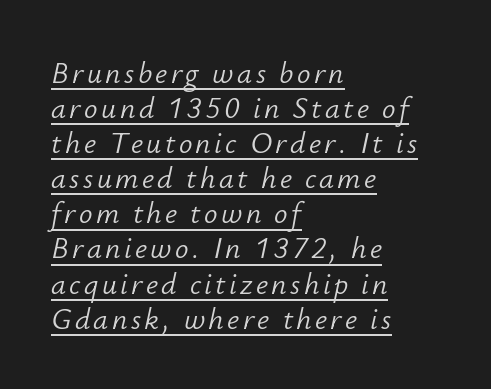
{"italic": "yes", "lean": "right", "slant_degrees": 12, "bold": "no", "weight": "light", "width": "normal", "stroke_contrast": "low", "x_height": "small", "monospaced": "no", "underline": "yes", "align": "left", "line_spacing_ratio": 1.17, "glyph_px": 30}
